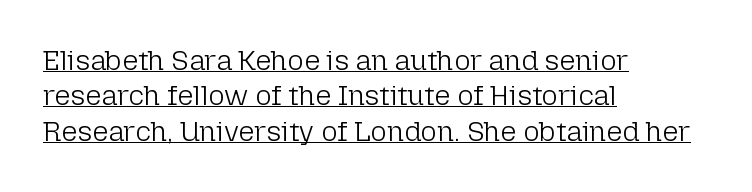
The image shows 28 px light sans-serif type, upright; set left-aligned, normal line spacing (1.26x), normal letter spacing, underlined; low stroke contrast and a medium x-height.
